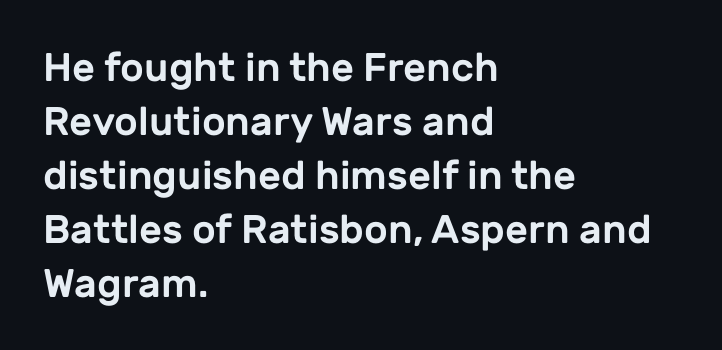
Q: Is the text italic (slanted)? A: No, it is upright.
Q: Is the typeface a serif or a sans-serif typeface? A: Sans-serif.
Q: Is the text underlined? A: No.
Q: How is the paragraph aligned? A: Left-aligned.
Q: Is the spacing between letters normal or unusually wide? A: Normal.
Q: Is the spacing between lines tight, normal or loose? A: Normal.
Q: Width (condensed, normal, or wide)? A: Normal.
Q: Stroke contrast? A: Low.
Q: x-height? A: Medium.
Q: Monospaced? A: No.
